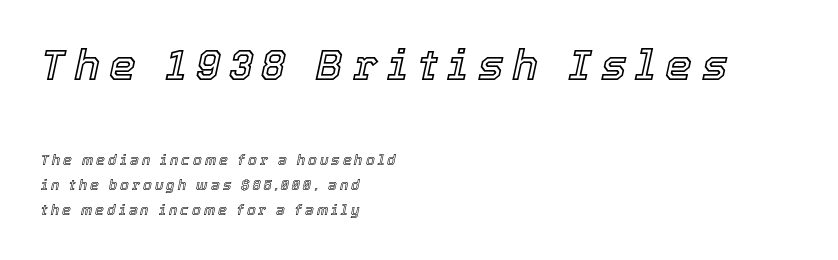
The image shows 43 px text type, italic (leaning right); set left-aligned, line spacing 1.79x, unusually wide letter spacing (+0.22 em), not underlined; the first (top) block is 3.07x larger; a medium x-height.
